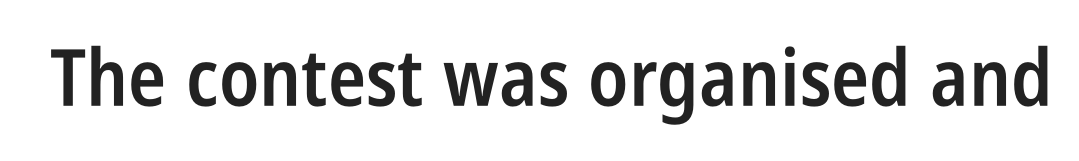
Posture: upright roman. Weight: semibold (demi). The area under the type is left untouched. Is this a sans? Yes — the strokes have no serifs. Between one letter and the next there's only the usual sliver of space. Note the varied advance widths — an 'i' is clearly narrower than an 'm'.
